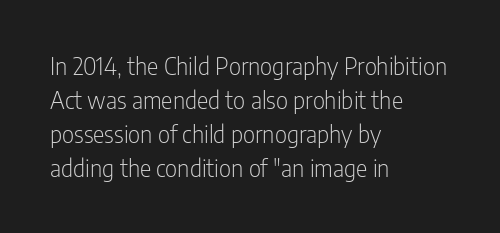
Q: Is the text bold? A: No.
Q: Is the text italic (slanted)? A: No, it is upright.
Q: Is the text underlined? A: No.
Q: How is the paragraph aligned? A: Left-aligned.
Q: Is the spacing between letters normal or unusually wide? A: Normal.
Q: Is the spacing between lines tight, normal or loose? A: Normal.
